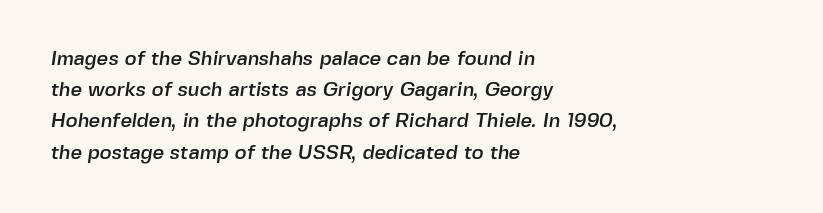
If you drew a ruler down the left edge, every line would touch it. Regular leading. Only glyphs here, with clear space below each row. Each word holds together tightly as a unit, with standard inter-letter gaps.
